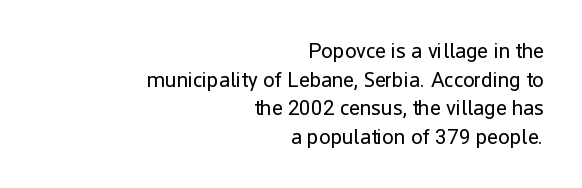
The image shows 21 px text type, upright; set right-aligned, normal line spacing (1.36x), normal letter spacing, not underlined.
